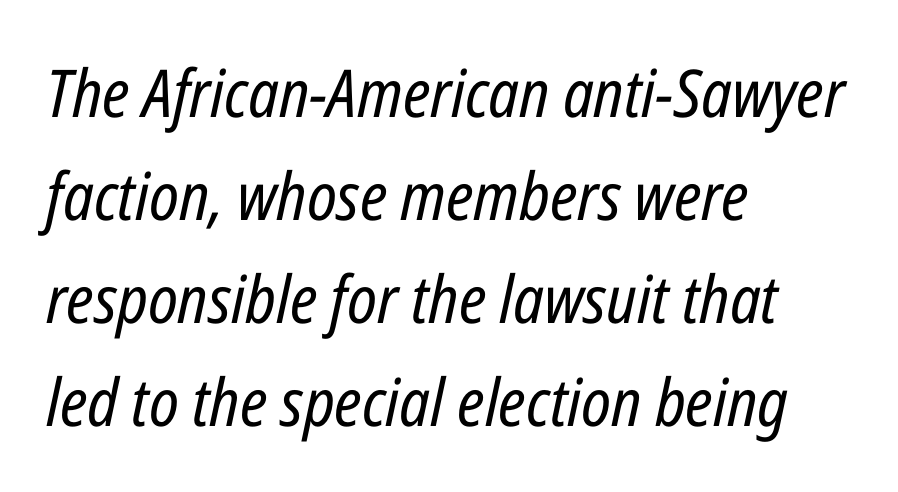
The image shows 66 px regular-weight, condensed type, italic (leaning right); set left-aligned, normal line spacing (1.56x), normal letter spacing, not underlined; low stroke contrast and a medium x-height.
